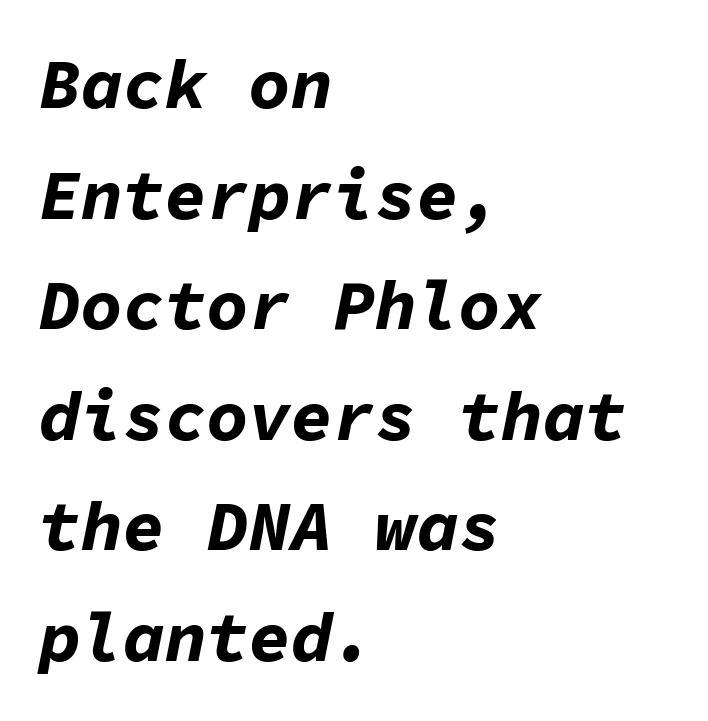
{"italic": "yes", "lean": "right", "slant_degrees": 11, "bold": "yes", "weight": "bold", "width": "normal", "stroke_contrast": "low", "x_height": "medium", "monospaced": "yes", "underline": "no", "align": "left", "line_spacing": "normal", "line_spacing_ratio": 1.58, "letter_spacing": "normal", "letter_spacing_em": 0.0, "glyph_px": 70}
